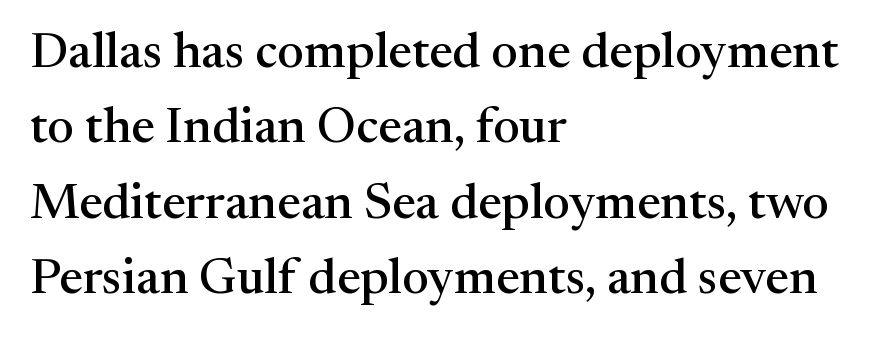
{"serif": "yes", "italic": "no", "width": "normal", "stroke_contrast": "medium", "x_height": "medium", "monospaced": "no", "underline": "no", "align": "left", "line_spacing": "normal", "line_spacing_ratio": 1.51, "letter_spacing": "normal", "letter_spacing_em": 0.0, "glyph_px": 50}
